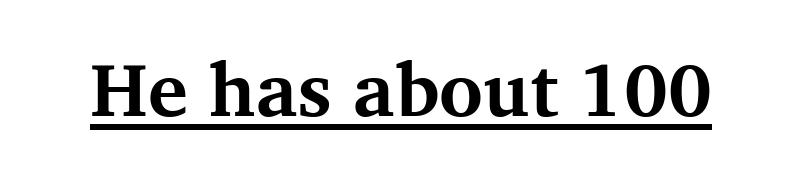
The gaps between neighbouring characters are ordinary and unremarkable. Nope, not italic — everything's standing straight. Look at the bottom of the vertical strokes: they flare into serifs here. Honestly, the underline is the first thing you notice here.
